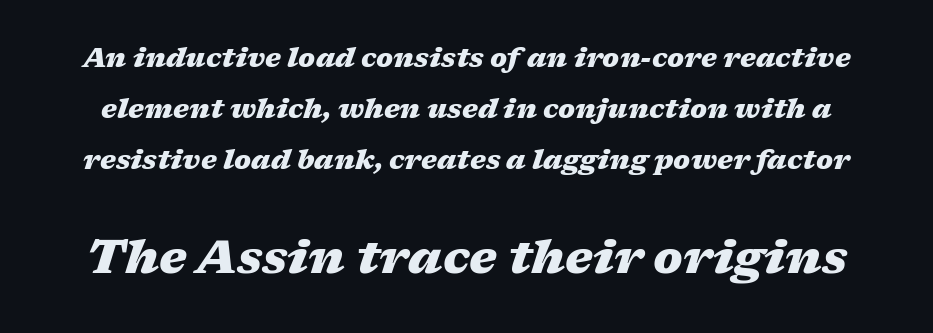
Q: Is the text bold? A: Yes.
Q: Is the text italic (slanted)? A: Yes, it leans right by about 17 degrees.
Q: Is the text underlined? A: No.
Q: Is the spacing between letters normal or unusually wide? A: Normal.
Q: Which block of text is set in a larger size, the first (top) or the second (bottom)? A: The second (bottom) one.
Q: Width (condensed, normal, or wide)? A: Wide.
Q: Stroke contrast? A: Medium.
Q: x-height? A: Medium.
Q: Monospaced? A: No.
